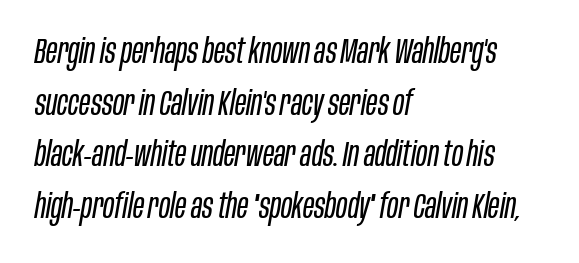
{"italic": "yes", "lean": "right", "slant_degrees": 10, "bold": "no", "weight": "regular", "width": "condensed", "stroke_contrast": "low", "x_height": "large", "monospaced": "no", "underline": "no", "align": "left", "line_spacing": "normal", "line_spacing_ratio": 1.52, "letter_spacing": "normal", "letter_spacing_em": 0.0, "glyph_px": 34}
